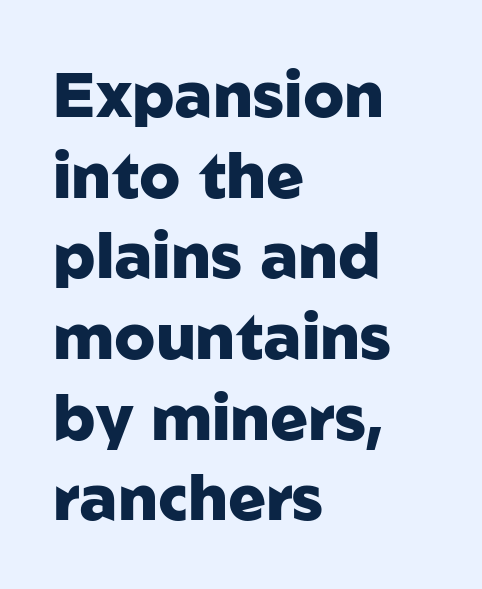
The passage shown is not underscored anywhere. Summary of vertical rhythm: regular, with standard interline spacing. Every character sits straight up, as roman type does. These words are printed bold, with thick strokes throughout. The face used here is rendered with its standard letterfit. The letters advance in unequal steps, a hallmark of proportional type.
